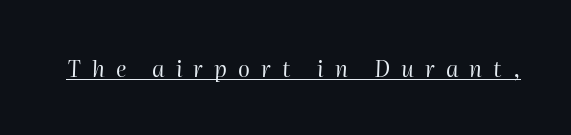
The image shows 22 px text type, italic (leaning right); set unusually wide letter spacing (+0.5 em), underlined.
